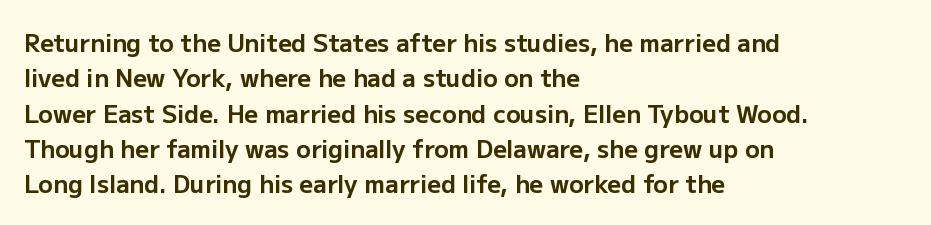
The image shows 24 px bold type, upright; set left-aligned, normal line spacing (1.47x), normal letter spacing, not underlined.
